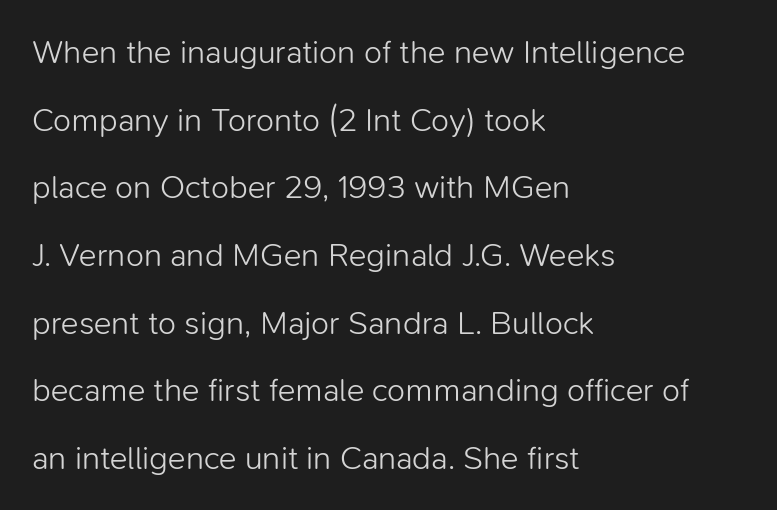
{"serif": "no", "italic": "no", "bold": "no", "weight": "light", "width": "normal", "stroke_contrast": "low", "x_height": "medium", "monospaced": "no", "underline": "no", "align": "left", "line_spacing": "loose", "line_spacing_ratio": 2.05, "letter_spacing": "normal", "letter_spacing_em": 0.0, "glyph_px": 33}
